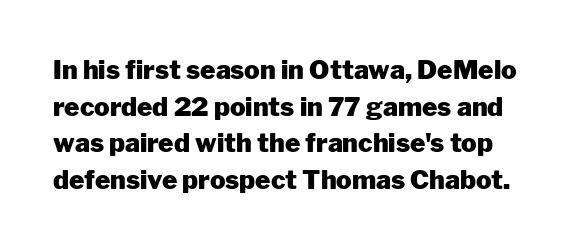
Q: Is the text bold? A: Yes.
Q: Is the text italic (slanted)? A: No, it is upright.
Q: Is the text underlined? A: No.
Q: Is the spacing between letters normal or unusually wide? A: Normal.
Q: Is the spacing between lines tight, normal or loose? A: Normal.
